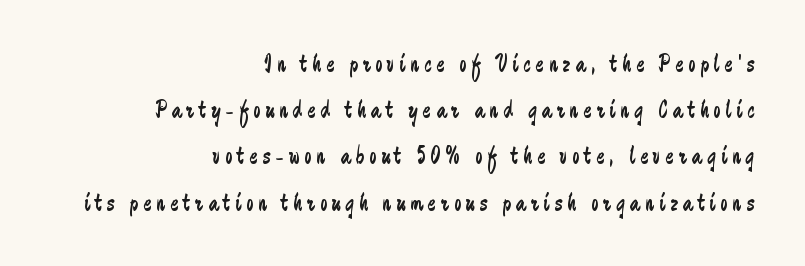
Q: Is the text bold? A: No.
Q: Is the text italic (slanted)? A: Yes.
Q: Is the text underlined? A: No.
Q: How is the paragraph aligned? A: Right-aligned.
Q: Is the spacing between letters normal or unusually wide? A: Unusually wide.
